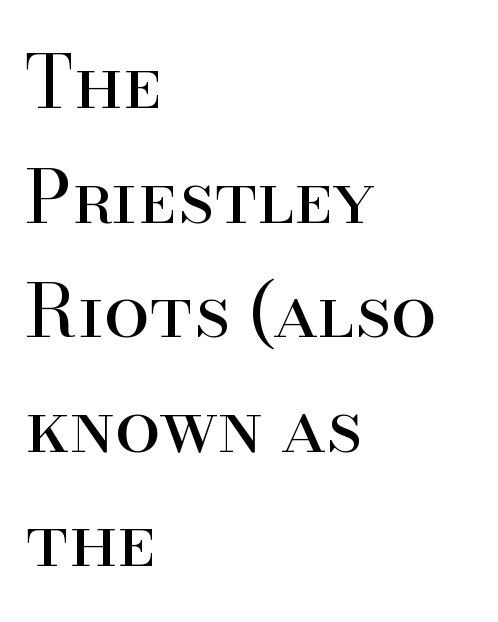
The image shows 73 px regular-weight serif type, upright; set left-aligned, normal line spacing (1.57x), normal letter spacing, not underlined; high stroke contrast and a small x-height.
